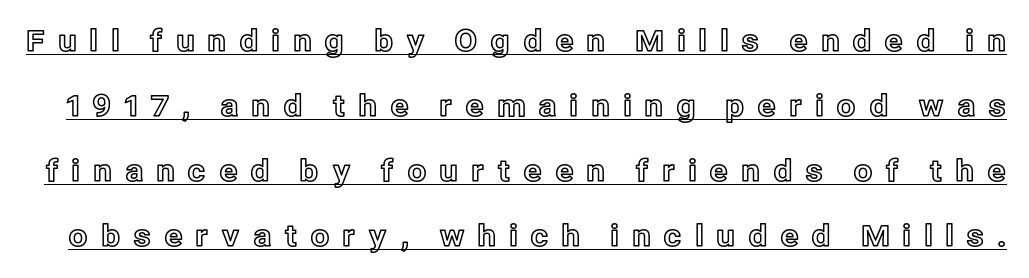
Observe the wide spacing: letters keep a clear distance from each other. Italic: no, the glyphs are upright roman. The line-height multiplier appears high, well above default. Do the characters align in a grid? No, the font is proportional. Decoration check: the copy is underlined.
